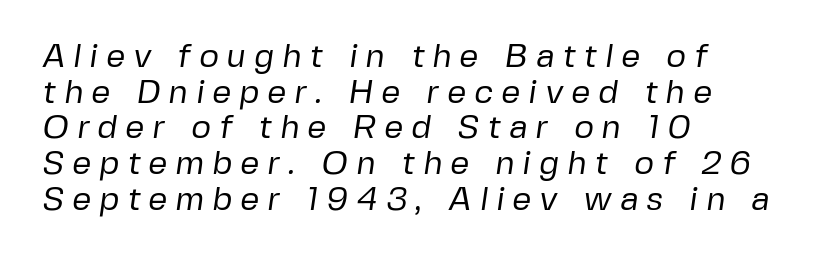
Q: Is the text bold? A: No.
Q: Is the typeface a serif or a sans-serif typeface? A: Sans-serif.
Q: Is the text underlined? A: No.
Q: How is the paragraph aligned? A: Left-aligned.
Q: Is the spacing between letters normal or unusually wide? A: Unusually wide.
Q: Is the spacing between lines tight, normal or loose? A: Tight.
Q: Width (condensed, normal, or wide)? A: Normal.
Q: Stroke contrast? A: Low.
Q: x-height? A: Medium.
Q: Monospaced? A: No.
